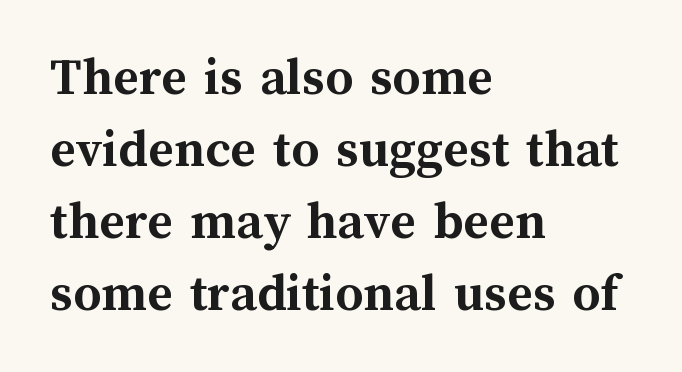
The image shows 55 px semibold type, upright; set left-aligned, normal line spacing (1.31x), normal letter spacing, not underlined; medium stroke contrast and a medium x-height.
